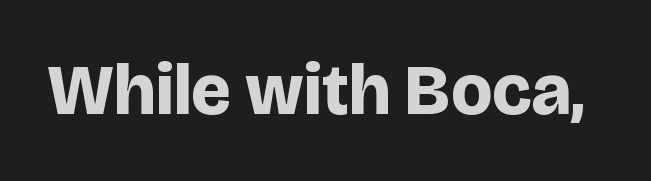
{"serif": "no", "italic": "no", "bold": "yes", "weight": "bold", "width": "normal", "stroke_contrast": "low", "x_height": "large", "monospaced": "no", "underline": "no", "letter_spacing": "normal", "letter_spacing_em": 0.0, "glyph_px": 71}
